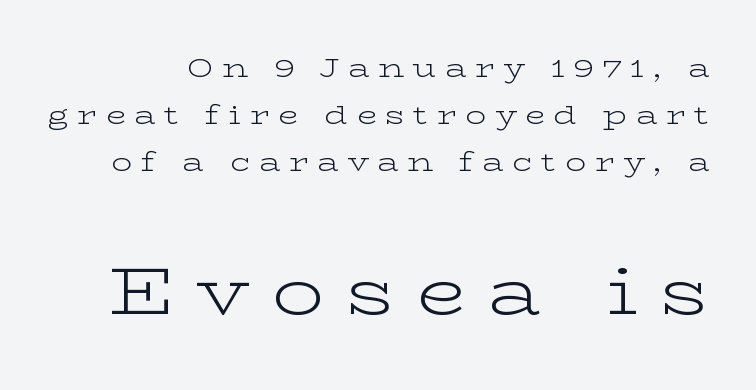
The typeface has the unassuming heft of standard copy or less. The letters advance in unequal steps, a hallmark of proportional type. In terms of posture, this sample is upright. The typeface chosen for these lines features serifs. Compared with typical body copy, the letter spacing here is much looser. If you squint, the bottom block still reads clearly — it's the larger of the two.
